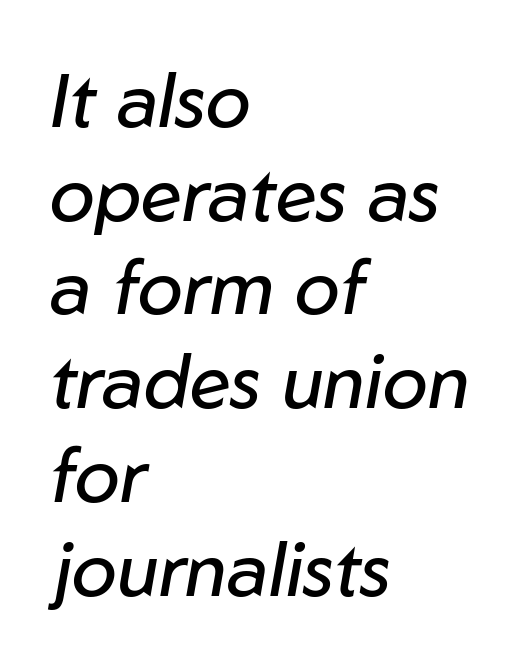
{"italic": "yes", "lean": "right", "slant_degrees": 10, "bold": "no", "weight": "regular", "width": "normal", "stroke_contrast": "low", "x_height": "medium", "monospaced": "no", "underline": "no", "align": "left", "line_spacing": "normal", "line_spacing_ratio": 1.25, "letter_spacing": "normal", "letter_spacing_em": 0.0, "glyph_px": 75}
